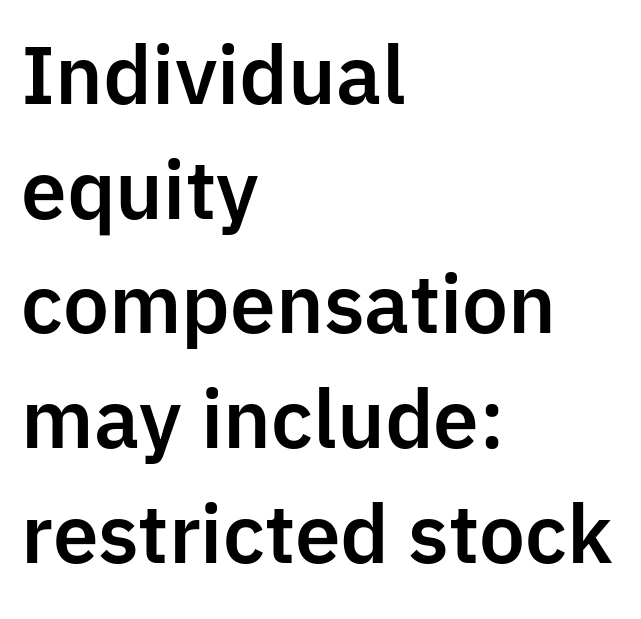
{"serif": "no", "italic": "no", "width": "normal", "stroke_contrast": "low", "x_height": "medium", "monospaced": "no", "underline": "no", "align": "left", "line_spacing": "normal", "line_spacing_ratio": 1.47, "letter_spacing": "normal", "letter_spacing_em": 0.0, "glyph_px": 78}
